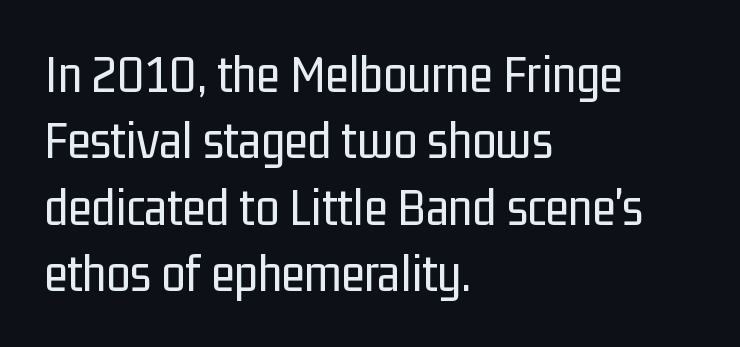
Q: Is the text bold? A: No.
Q: Is the text italic (slanted)? A: No, it is upright.
Q: Is the typeface a serif or a sans-serif typeface? A: Sans-serif.
Q: Is the text underlined? A: No.
Q: How is the paragraph aligned? A: Left-aligned.
Q: Is the spacing between letters normal or unusually wide? A: Normal.
Q: Width (condensed, normal, or wide)? A: Condensed.
Q: Stroke contrast? A: Low.
Q: x-height? A: Medium.
Q: Monospaced? A: No.
